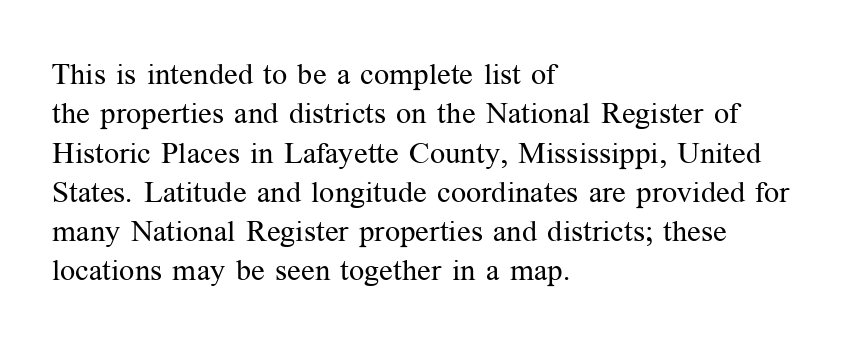
Q: Is the text bold? A: No.
Q: Is the text italic (slanted)? A: No, it is upright.
Q: Is the typeface a serif or a sans-serif typeface? A: Serif.
Q: Is the text underlined? A: No.
Q: How is the paragraph aligned? A: Left-aligned.
Q: Is the spacing between letters normal or unusually wide? A: Normal.
Q: Is the spacing between lines tight, normal or loose? A: Normal.
Q: Width (condensed, normal, or wide)? A: Normal.
Q: Stroke contrast? A: Medium.
Q: x-height? A: Medium.
Q: Monospaced? A: No.
